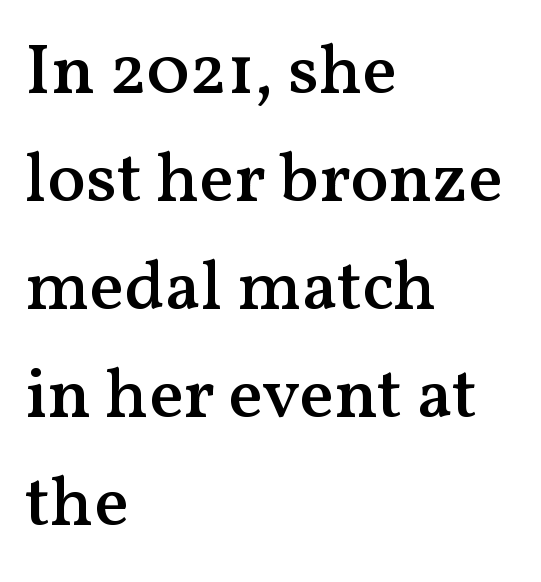
{"serif": "yes", "italic": "no", "bold": "semi", "weight": "semibold", "width": "normal", "stroke_contrast": "medium", "x_height": "medium", "monospaced": "no", "underline": "no", "align": "left", "line_spacing": "normal", "line_spacing_ratio": 1.52, "letter_spacing": "normal", "letter_spacing_em": 0.0, "glyph_px": 71}
